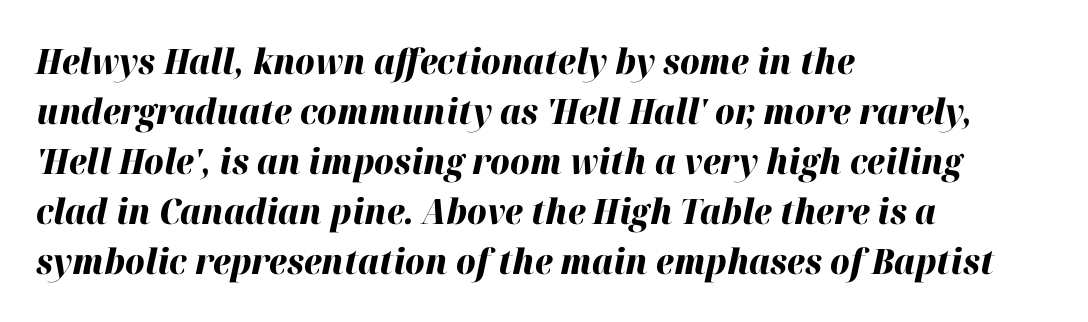
{"italic": "yes", "lean": "right", "slant_degrees": 12, "bold": "yes", "weight": "heavy", "width": "normal", "stroke_contrast": "high", "x_height": "medium", "monospaced": "no", "underline": "no", "align": "left", "line_spacing": "normal", "line_spacing_ratio": 1.43, "letter_spacing": "normal", "letter_spacing_em": 0.0, "glyph_px": 35}
